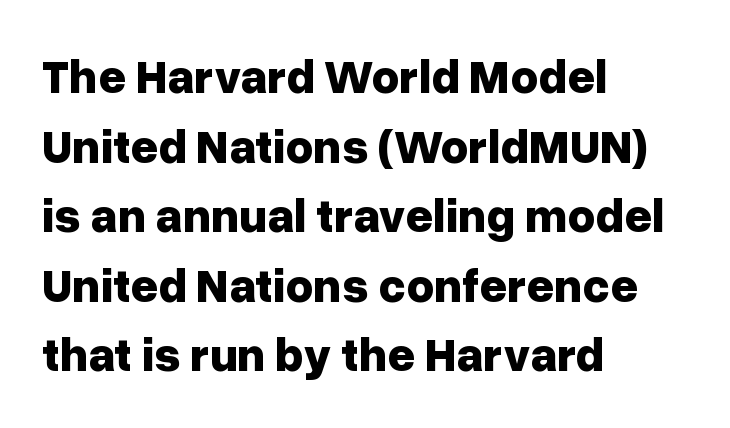
Q: Is the text bold? A: Yes.
Q: Is the text italic (slanted)? A: No, it is upright.
Q: Is the typeface a serif or a sans-serif typeface? A: Sans-serif.
Q: Is the text underlined? A: No.
Q: How is the paragraph aligned? A: Left-aligned.
Q: Is the spacing between letters normal or unusually wide? A: Normal.
Q: Is the spacing between lines tight, normal or loose? A: Normal.
Q: Width (condensed, normal, or wide)? A: Normal.
Q: Stroke contrast? A: Low.
Q: x-height? A: Medium.
Q: Monospaced? A: No.
